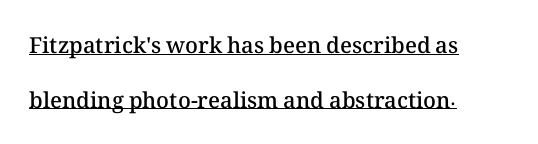
Q: Is the text bold? A: Semi-bold.
Q: Is the text italic (slanted)? A: No, it is upright.
Q: Is the text underlined? A: Yes.
Q: How is the paragraph aligned? A: Left-aligned.
Q: Is the spacing between letters normal or unusually wide? A: Normal.
Q: Is the spacing between lines tight, normal or loose? A: Loose.
